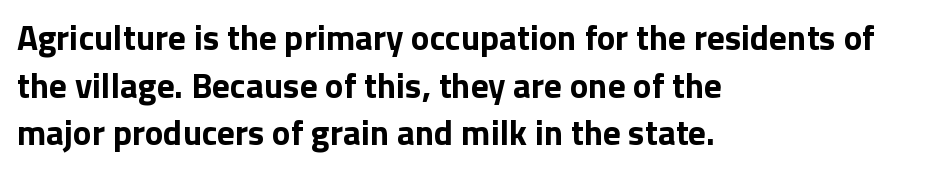
{"serif": "no", "italic": "no", "bold": "yes", "weight": "bold", "width": "normal", "stroke_contrast": "low", "x_height": "medium", "monospaced": "no", "underline": "no", "align": "left", "line_spacing": "normal", "line_spacing_ratio": 1.36, "letter_spacing": "normal", "letter_spacing_em": 0.0, "glyph_px": 35}
